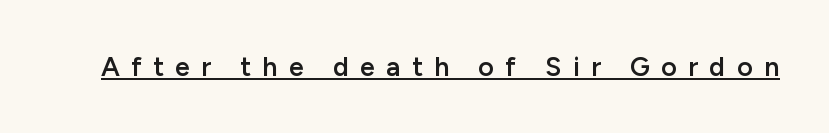
Q: Is the text bold? A: Semi-bold.
Q: Is the text italic (slanted)? A: No, it is upright.
Q: Is the text underlined? A: Yes.
Q: Is the spacing between letters normal or unusually wide? A: Unusually wide.
